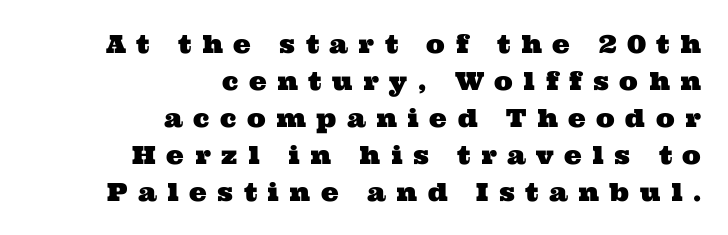
Regular leading. Unmarked baselines from the first word to the last. The paragraph shown leans on its right margin. How are the letters spaced? Widely, with obvious added tracking.
